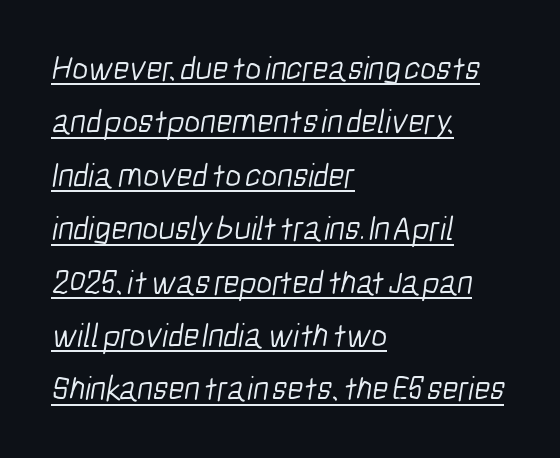
The passage shown is not bold in any degree. Rows of type keep a routine distance in the vertical direction. A baseline rule has been typeset under these characters. Line starts are locked; line ends wander. Examine the stroke ends and you'll find no serifs.
